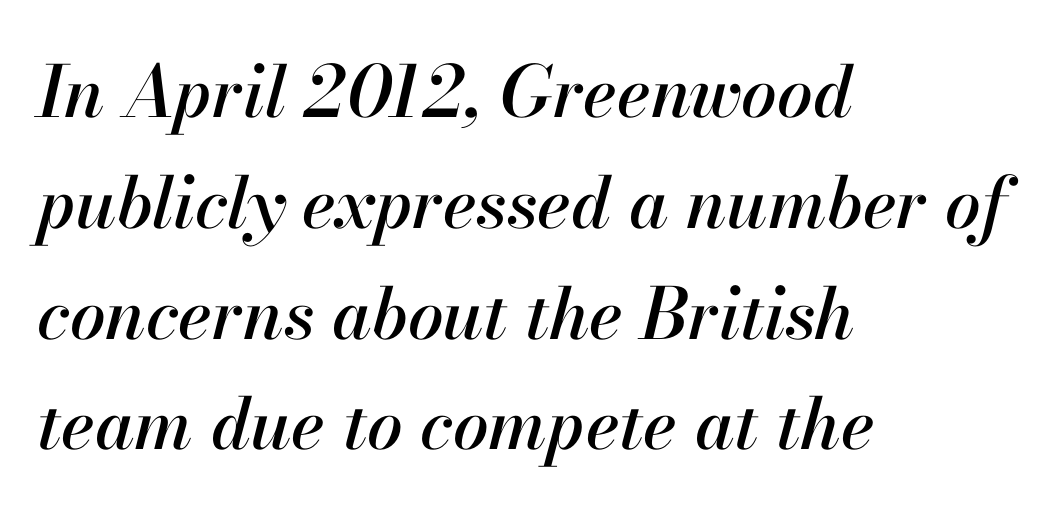
The image shows 71 px text type, italic (leaning right); set left-aligned, normal line spacing (1.56x), normal letter spacing, not underlined; high stroke contrast and a small x-height.
